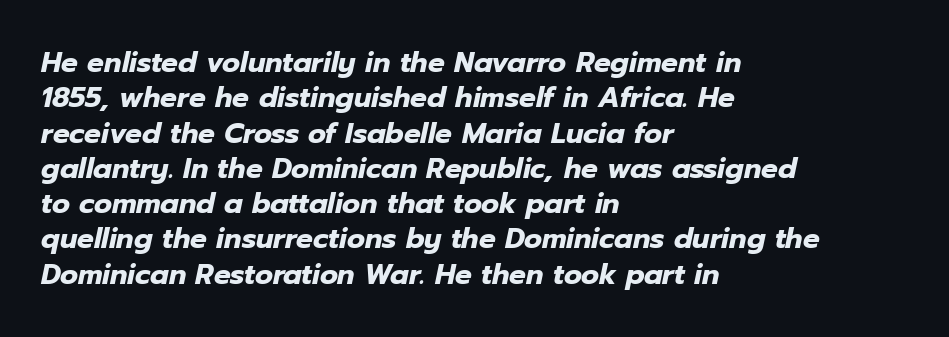
{"italic": "yes", "lean": "right", "slant_degrees": 12, "bold": "yes", "weight": "heavy", "width": "normal", "stroke_contrast": "low", "x_height": "medium", "monospaced": "no", "underline": "no", "align": "left", "line_spacing": "normal", "line_spacing_ratio": 1.26, "letter_spacing": "normal", "letter_spacing_em": 0.0, "glyph_px": 28}
